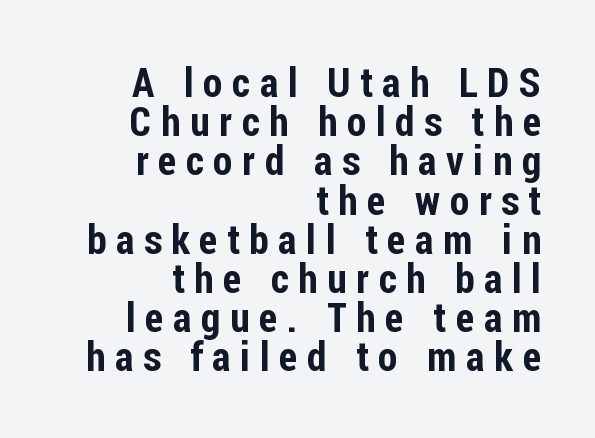
Q: Is the text italic (slanted)? A: No, it is upright.
Q: Is the typeface a serif or a sans-serif typeface? A: Sans-serif.
Q: Is the text underlined? A: No.
Q: How is the paragraph aligned? A: Right-aligned.
Q: Is the spacing between letters normal or unusually wide? A: Unusually wide.
Q: Is the spacing between lines tight, normal or loose? A: Tight.
Q: Width (condensed, normal, or wide)? A: Condensed.
Q: Stroke contrast? A: Low.
Q: x-height? A: Medium.
Q: Monospaced? A: No.
